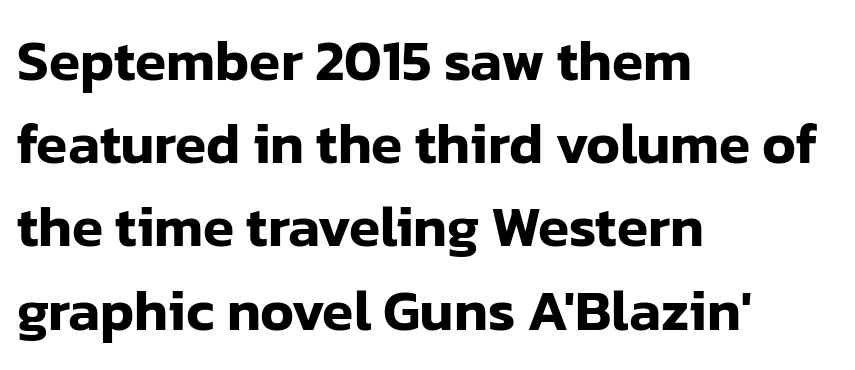
{"serif": "no", "italic": "no", "width": "normal", "stroke_contrast": "low", "x_height": "medium", "monospaced": "no", "underline": "no", "align": "left", "line_spacing": "normal", "line_spacing_ratio": 1.46, "letter_spacing": "normal", "letter_spacing_em": 0.0, "glyph_px": 57}
